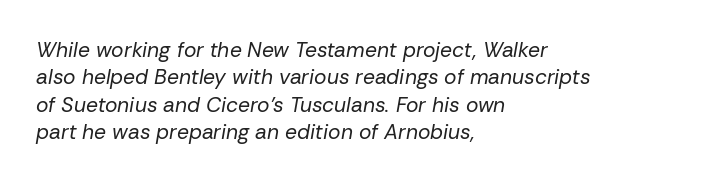
{"italic": "yes", "lean": "right", "slant_degrees": 10, "bold": "no", "underline": "no", "align": "left", "line_spacing": "normal", "line_spacing_ratio": 1.3, "letter_spacing": "normal", "letter_spacing_em": 0.0, "glyph_px": 21}
